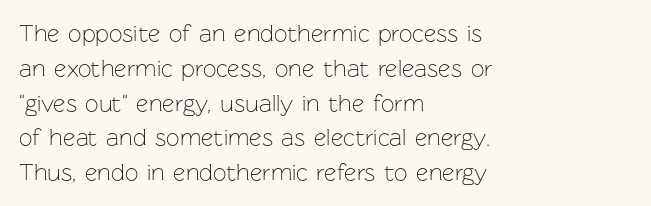
{"italic": "no", "bold": "no", "underline": "no", "align": "left", "line_spacing": "normal", "line_spacing_ratio": 1.45, "letter_spacing": "normal", "letter_spacing_em": 0.0, "glyph_px": 24}
